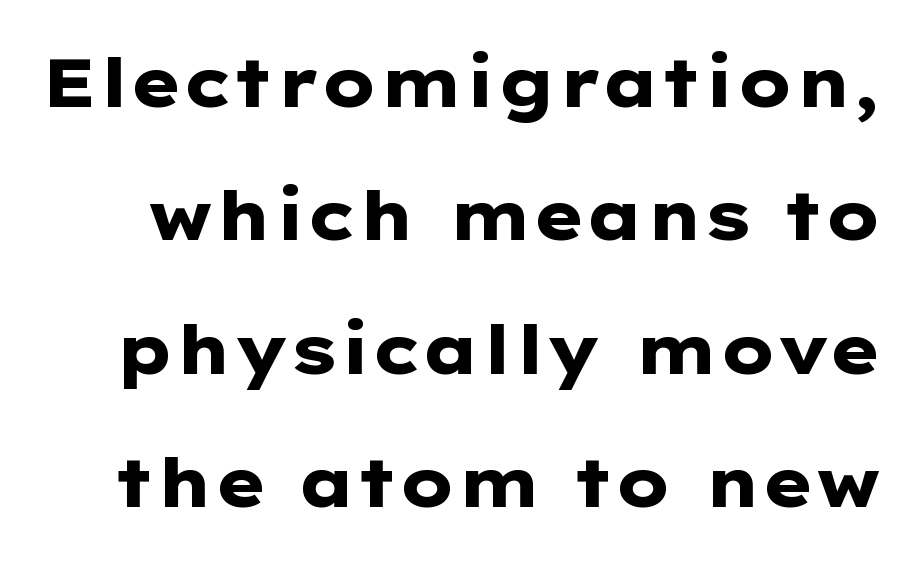
The image shows 68 px heavy, wide sans-serif type, upright; set loose line spacing (1.96x), normal letter spacing, not underlined; low stroke contrast and a medium x-height.
